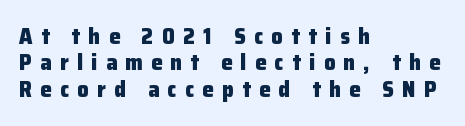
Q: Is the text bold? A: Yes.
Q: Is the text italic (slanted)? A: No, it is upright.
Q: Is the text underlined? A: No.
Q: How is the paragraph aligned? A: Left-aligned.
Q: Is the spacing between letters normal or unusually wide? A: Unusually wide.
